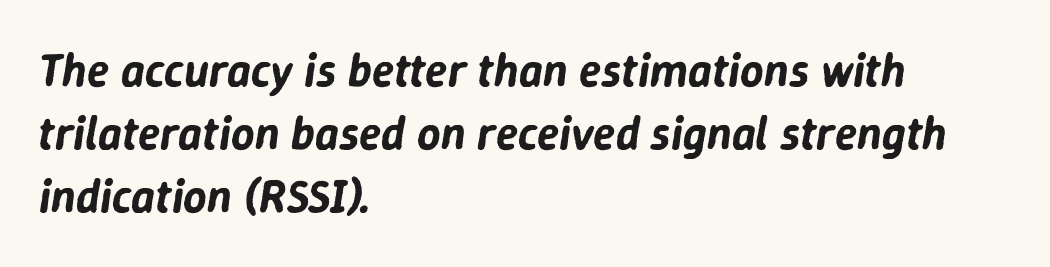
The text carries the slant typical of an italic or oblique font. This sample keeps an unexceptional amount of space between lines. The setting favours the left margin, as ordinary paragraphs usually do. Just letters on the line, the space beneath them empty.
